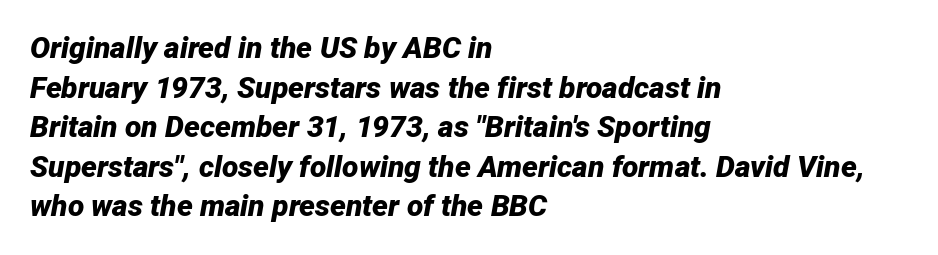
The image shows 30 px bold type, italic (leaning right); set left-aligned, normal line spacing (1.32x), normal letter spacing, not underlined; low stroke contrast and a medium x-height.
